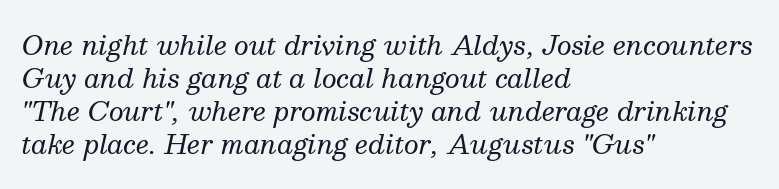
The image shows 26 px text type, italic (leaning right); set left-aligned, normal line spacing (1.27x), normal letter spacing, not underlined.
